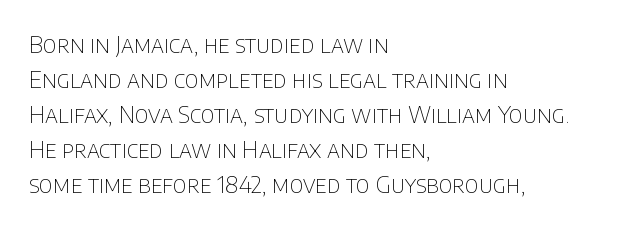
Weight: not bold — regular or lighter. The typesetter chose a ragged-right arrangement here. Each new line begins a customary step beneath the previous one. You could call the tracking neutral — neither tight nor loose. Only glyphs here, with clear space below each row. You can tell it's not italic because the verticals are truly vertical.
